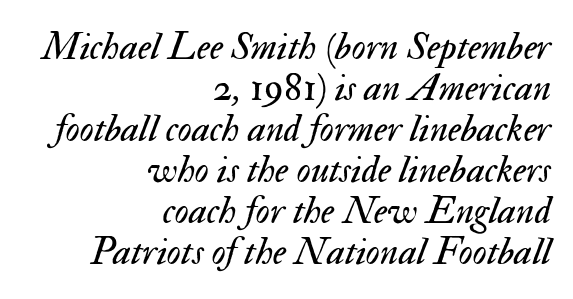
Observe the ordinary spacing: letters are neighbours, not strangers. The rendering uses natural spacing where letterforms have individual widths. In terms of leading, this rendering errs on the cramped side. Vertical stems look standard width or narrower in stroke.
